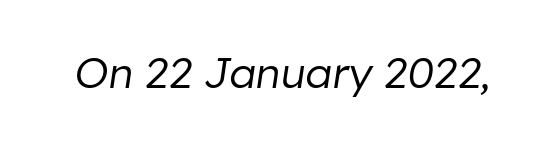
{"italic": "yes", "lean": "right", "slant_degrees": 8, "bold": "no", "weight": "regular", "width": "normal", "stroke_contrast": "low", "x_height": "medium", "monospaced": "no", "underline": "no", "letter_spacing": "normal", "letter_spacing_em": 0.0, "glyph_px": 43}
